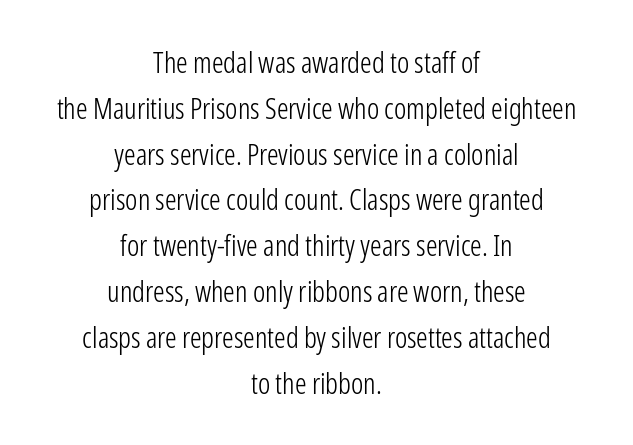
Unlike italic type, these characters show no tilt at all. The letters advance in unequal steps, a hallmark of proportional type. Stems here are at most as thick as an everyday book face. This rendering employs a face without finishing strokes, i.e., a sans-serif.
